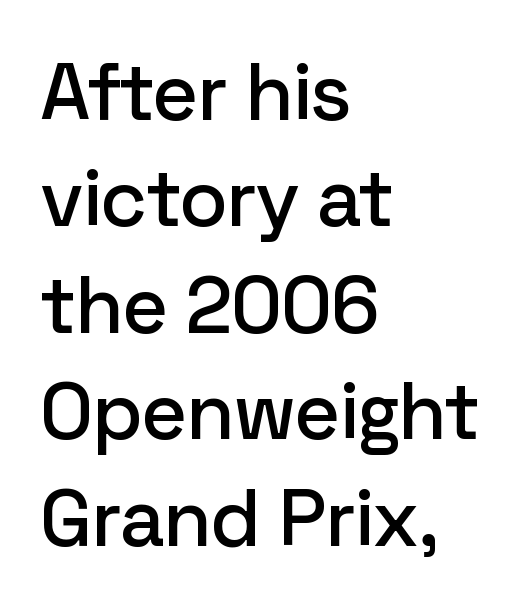
The image shows 80 px sans-serif type, upright; set left-aligned, normal line spacing (1.33x), normal letter spacing, not underlined; low stroke contrast and a medium x-height.
